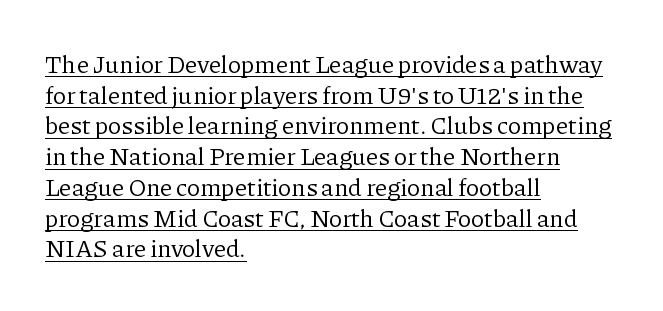
Q: Is the text bold? A: No.
Q: Is the text italic (slanted)? A: No, it is upright.
Q: Is the text underlined? A: Yes.
Q: How is the paragraph aligned? A: Left-aligned.
Q: Is the spacing between letters normal or unusually wide? A: Normal.
